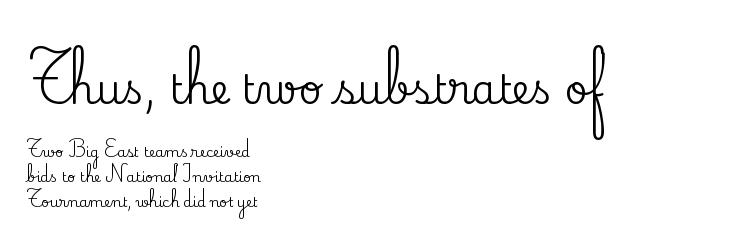
The image shows 40 px serif type, upright; set left-aligned, line spacing 1.79x, normal letter spacing, not underlined; the first (top) block is 2.86x larger; medium stroke contrast and a small x-height.
